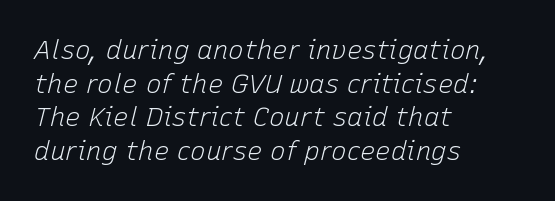
{"italic": "yes", "lean": "right", "slant_degrees": 15, "bold": "no", "underline": "no", "align": "left", "line_spacing": "normal", "line_spacing_ratio": 1.29, "letter_spacing": "normal", "letter_spacing_em": 0.0, "glyph_px": 26}
